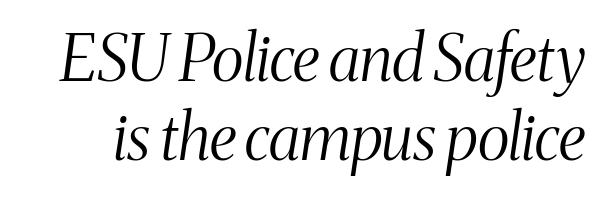
Q: Is the text bold? A: No.
Q: Is the text italic (slanted)? A: Yes, it leans right by about 8 degrees.
Q: Is the typeface a serif or a sans-serif typeface? A: Serif.
Q: Is the text underlined? A: No.
Q: Is the spacing between letters normal or unusually wide? A: Normal.
Q: Is the spacing between lines tight, normal or loose? A: Normal.
Q: Width (condensed, normal, or wide)? A: Condensed.
Q: Stroke contrast? A: Medium.
Q: x-height? A: Medium.
Q: Monospaced? A: No.
